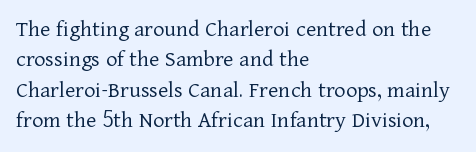
The type sits square on the baseline with zero lean. Only glyphs here, with clear space below each row. This sample is left-justified, so line endings fall wherever the words run out. Nothing unusual about the tracking: characters are spaced as the font intends. No extra ink here — the face is not bold.
